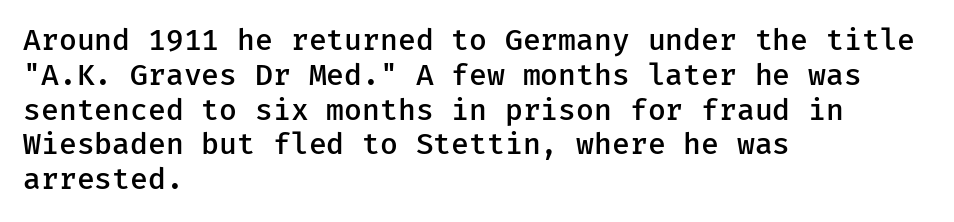
Look at the bottom of the vertical strokes: they stop flat, with no serifs. No extra tracking has been applied to these lines. A bare baseline throughout the passage. These lines are rendered in a fixed-pitch font. Notice the strokes are somewhat thickened but not fully heavy: this is a semibold. A roman cut, with each character standing at attention.
